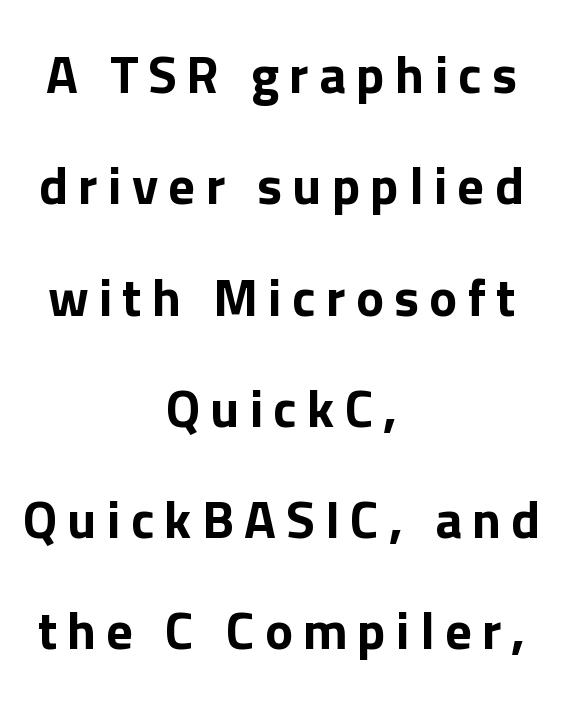
The face used here is proportionally spaced, like ordinary book or web type. Underlining? Definitely not there. Regarding serifs, this sample does without them. Every character sits straight up, as roman type does.
